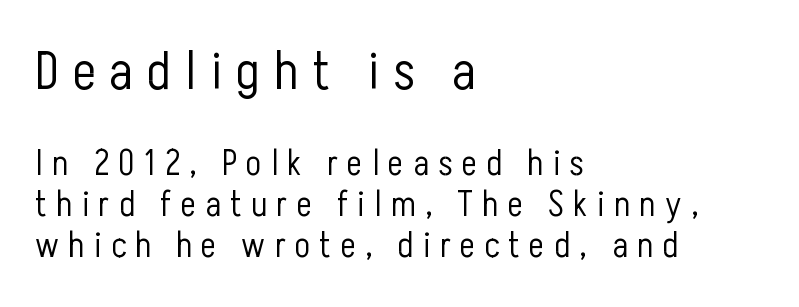
The image shows 54 px light, condensed sans-serif type, upright; set left-aligned, tight line spacing (1.13x), unusually wide letter spacing (+0.26 em), not underlined; the first (top) block is 1.5x larger; low stroke contrast and a medium x-height.
